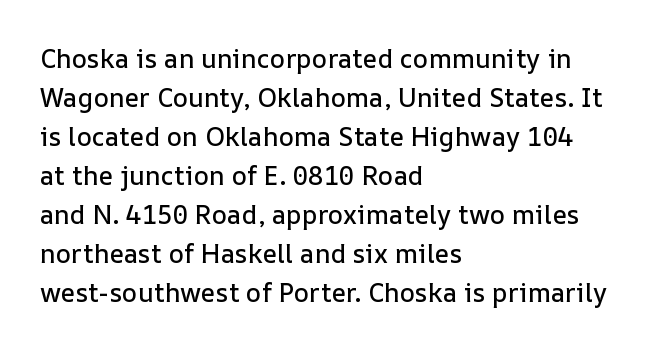
Q: Is the text italic (slanted)? A: No, it is upright.
Q: Is the text underlined? A: No.
Q: How is the paragraph aligned? A: Left-aligned.
Q: Is the spacing between letters normal or unusually wide? A: Normal.
Q: Is the spacing between lines tight, normal or loose? A: Normal.
